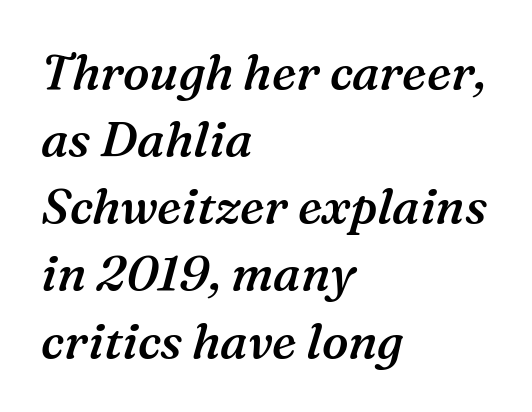
Q: Is the text bold? A: Semi-bold.
Q: Is the text italic (slanted)? A: Yes, it leans right by about 16 degrees.
Q: Is the typeface a serif or a sans-serif typeface? A: Serif.
Q: Is the text underlined? A: No.
Q: How is the paragraph aligned? A: Left-aligned.
Q: Is the spacing between letters normal or unusually wide? A: Normal.
Q: Is the spacing between lines tight, normal or loose? A: Normal.
Q: Width (condensed, normal, or wide)? A: Normal.
Q: Stroke contrast? A: Medium.
Q: x-height? A: Medium.
Q: Monospaced? A: No.
